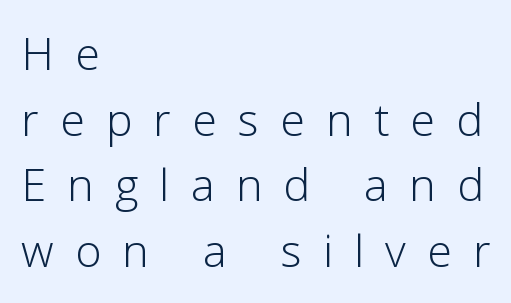
{"serif": "no", "italic": "no", "bold": "no", "weight": "light", "width": "normal", "stroke_contrast": "low", "x_height": "medium", "monospaced": "no", "underline": "no", "align": "left", "line_spacing": "normal", "line_spacing_ratio": 1.46, "letter_spacing": "wide", "letter_spacing_em": 0.47, "glyph_px": 45}
